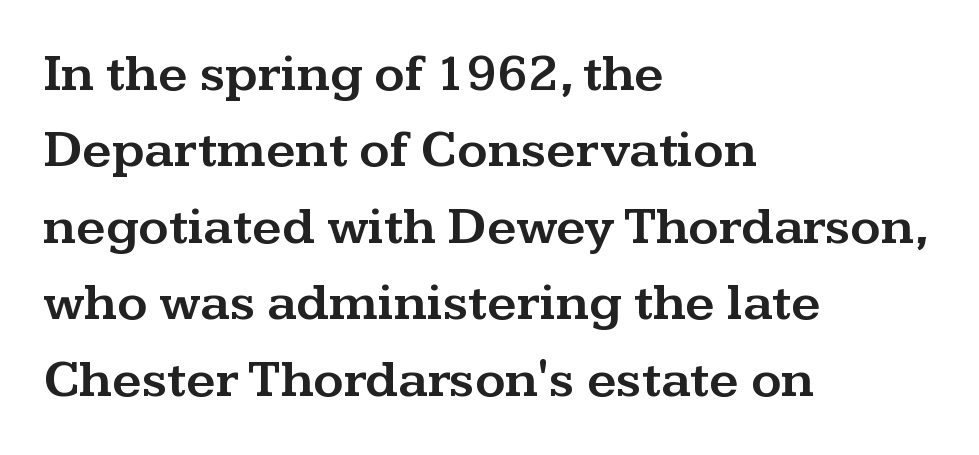
{"serif": "yes", "italic": "no", "width": "wide", "stroke_contrast": "medium", "x_height": "medium", "monospaced": "no", "underline": "no", "align": "left", "line_spacing": "normal", "line_spacing_ratio": 1.47, "letter_spacing": "normal", "letter_spacing_em": 0.0, "glyph_px": 52}
